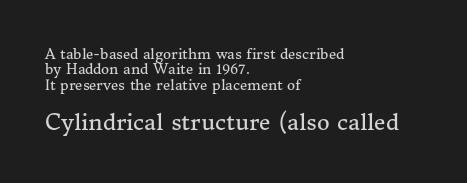
Rule under the text: the space is simply empty. Students, note that the glyphs here touch the page at normal intervals. This block would grow much taller if given ordinary leading; it's compressed now. The rag falls on the right side of this text block.
